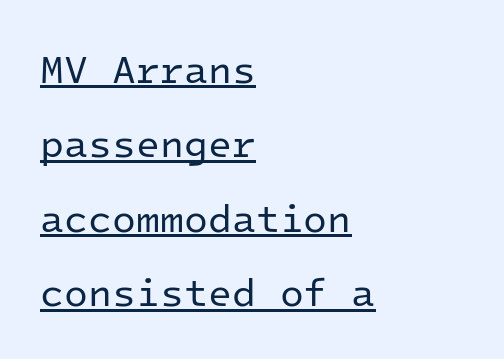
{"serif": "no", "italic": "no", "bold": "no", "weight": "regular", "width": "normal", "stroke_contrast": "low", "x_height": "medium", "monospaced": "yes", "underline": "yes", "align": "left", "line_spacing": "loose", "line_spacing_ratio": 1.91, "letter_spacing": "normal", "letter_spacing_em": 0.0, "glyph_px": 39}
